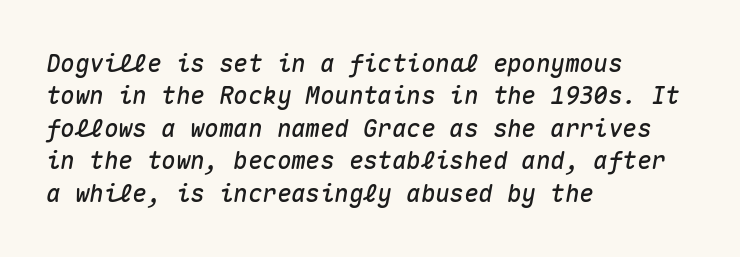
The image shows 24 px text type, italic (leaning right); set left-aligned, normal line spacing (1.35x), normal letter spacing, not underlined.
